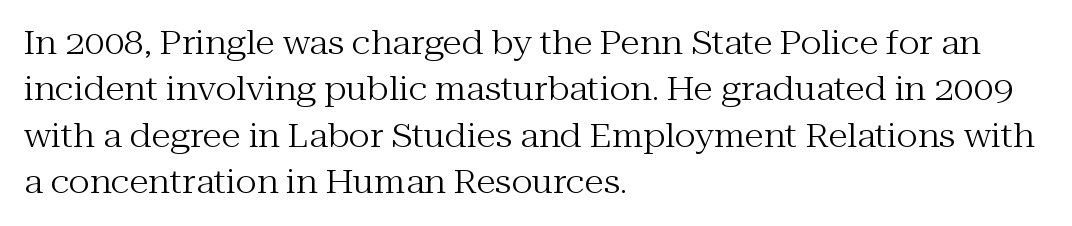
{"serif": "yes", "italic": "no", "bold": "no", "weight": "regular", "width": "normal", "stroke_contrast": "medium", "x_height": "medium", "monospaced": "no", "underline": "no", "align": "left", "line_spacing": "normal", "line_spacing_ratio": 1.45, "letter_spacing": "normal", "letter_spacing_em": 0.0, "glyph_px": 32}
